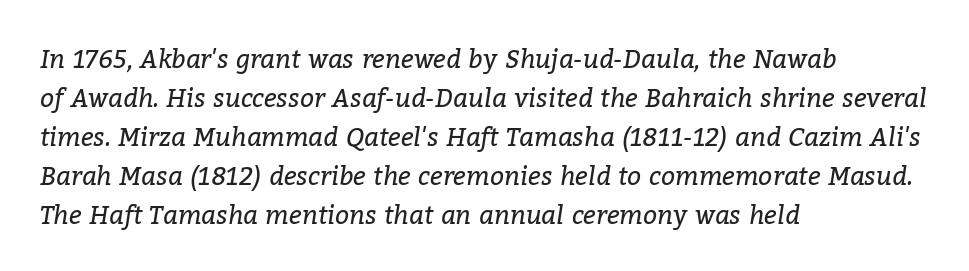
The image shows 25 px text type, italic (leaning right); set left-aligned, normal line spacing (1.56x), normal letter spacing, not underlined.
